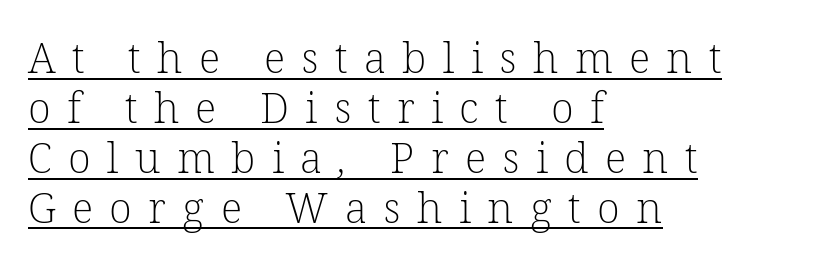
Q: Is the text bold? A: No.
Q: Is the typeface a serif or a sans-serif typeface? A: Serif.
Q: Is the text underlined? A: Yes.
Q: How is the paragraph aligned? A: Left-aligned.
Q: Is the spacing between letters normal or unusually wide? A: Unusually wide.
Q: Width (condensed, normal, or wide)? A: Normal.
Q: Stroke contrast? A: Low.
Q: x-height? A: Medium.
Q: Monospaced? A: No.
